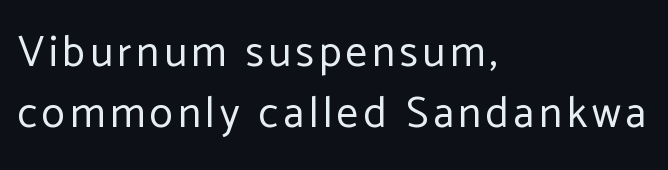
A sans-serif font was chosen for this passage. Quick note: underline off. Stroke mass is kept to a normal reading level or below. Is there any slant? The stems are plumb. This sample has the flowing, uneven cadence of proportional lettering.
